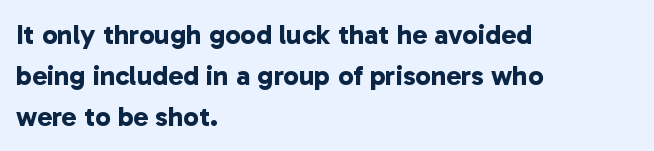
{"serif": "no", "bold": "yes", "weight": "bold", "width": "normal", "stroke_contrast": "low", "x_height": "medium", "monospaced": "no", "underline": "no", "align": "left", "line_spacing": "normal", "line_spacing_ratio": 1.46, "letter_spacing": "normal", "letter_spacing_em": 0.0, "glyph_px": 28}
